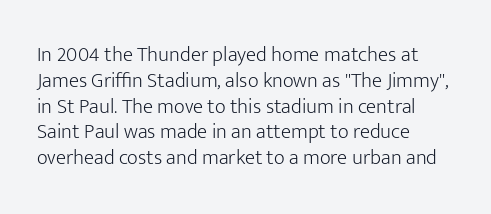
Visually the block forms a straight wall on the left and a jagged coastline on the right. This sample uses plain, unmodified letter spacing. The face looks like a standard text weight, possibly lighter. Check under the words: just untouched page. Does the lettering tilt? It doesn't — this is upright.
